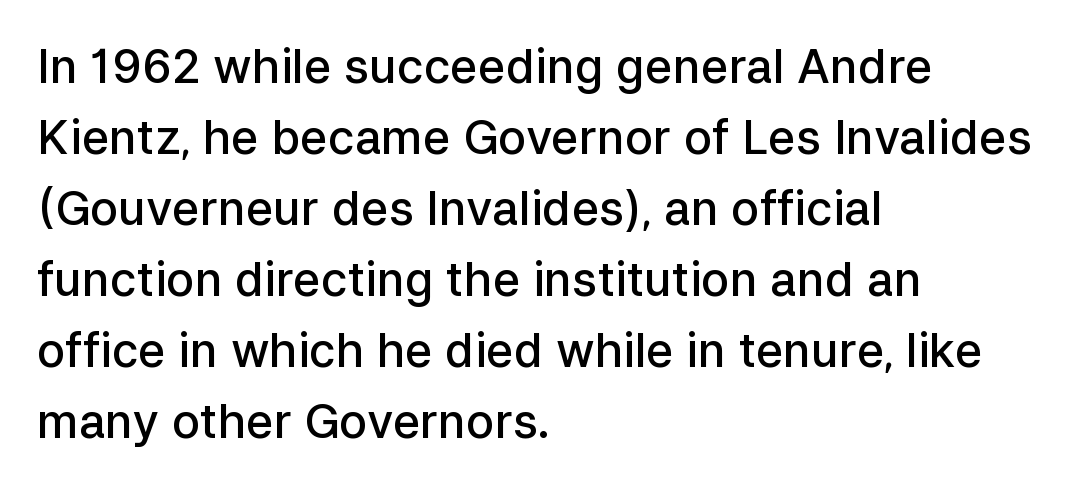
Q: Is the text bold? A: Semi-bold.
Q: Is the text italic (slanted)? A: No, it is upright.
Q: Is the typeface a serif or a sans-serif typeface? A: Sans-serif.
Q: Is the text underlined? A: No.
Q: How is the paragraph aligned? A: Left-aligned.
Q: Is the spacing between letters normal or unusually wide? A: Normal.
Q: Is the spacing between lines tight, normal or loose? A: Normal.
Q: Width (condensed, normal, or wide)? A: Normal.
Q: Stroke contrast? A: Low.
Q: x-height? A: Medium.
Q: Monospaced? A: No.
